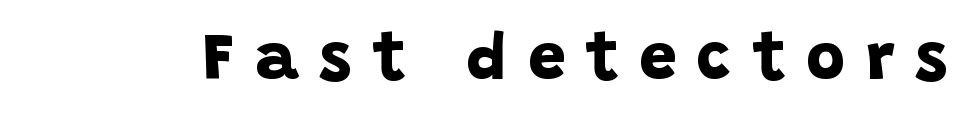
The image shows 67 px bold sans-serif type; set unusually wide letter spacing (+0.31 em), not underlined; low stroke contrast and a large x-height.
